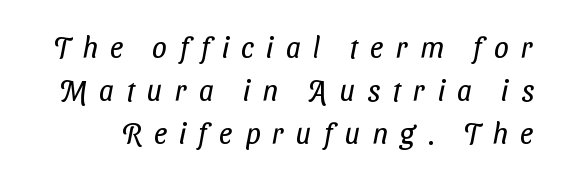
You could not count columns in this text — the font is proportionally spaced. The tracking reads as deliberately expanded to a designer's eye. The designer went with a sans here, leaving each stem footless. Unbolded letterforms with no extra heft.
